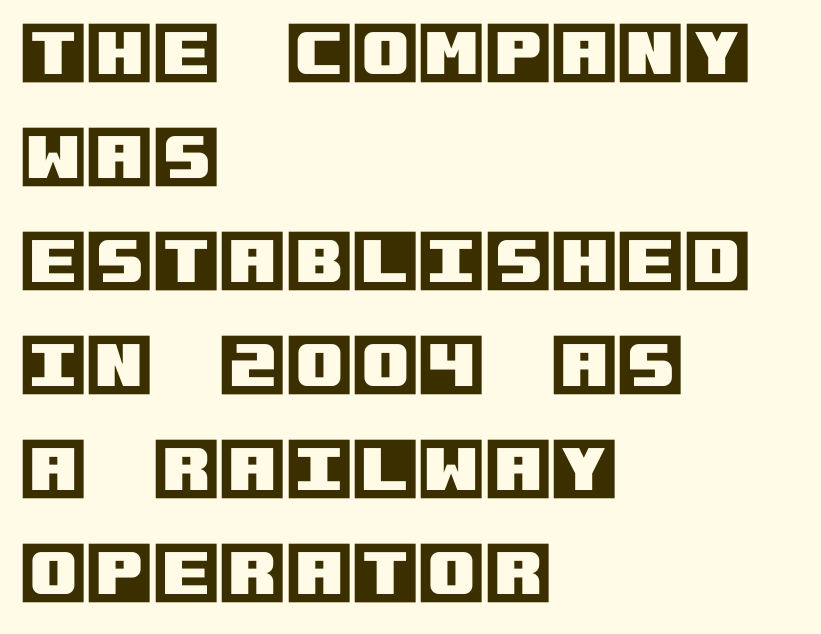
Q: Is the text italic (slanted)? A: No, it is upright.
Q: Is the text underlined? A: No.
Q: How is the paragraph aligned? A: Left-aligned.
Q: Is the spacing between letters normal or unusually wide? A: Normal.
Q: Is the spacing between lines tight, normal or loose? A: Normal.
Q: Width (condensed, normal, or wide)? A: Normal.
Q: x-height? A: Large.
